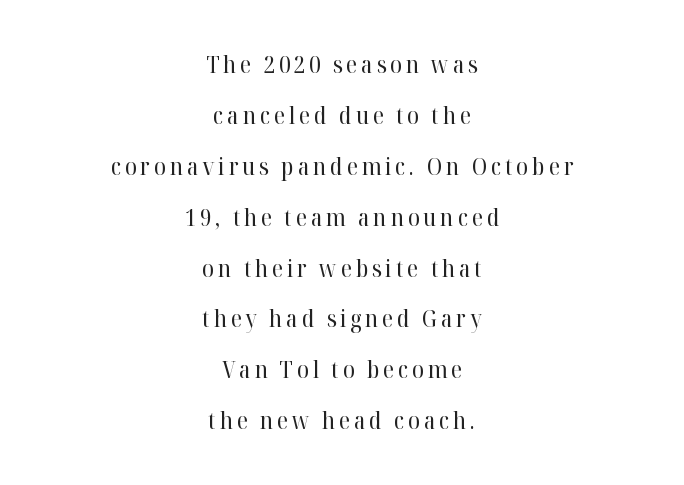
The image shows 24 px text type, upright; set centered, loose line spacing (2.12x), not underlined.
